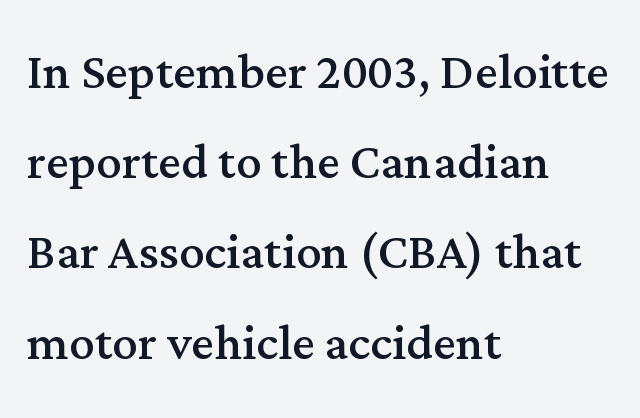
Q: Is the text bold? A: No.
Q: Is the text italic (slanted)? A: No, it is upright.
Q: Is the typeface a serif or a sans-serif typeface? A: Serif.
Q: Is the text underlined? A: No.
Q: How is the paragraph aligned? A: Left-aligned.
Q: Is the spacing between letters normal or unusually wide? A: Normal.
Q: Is the spacing between lines tight, normal or loose? A: Normal.
Q: Width (condensed, normal, or wide)? A: Normal.
Q: Stroke contrast? A: Medium.
Q: x-height? A: Medium.
Q: Monospaced? A: No.
